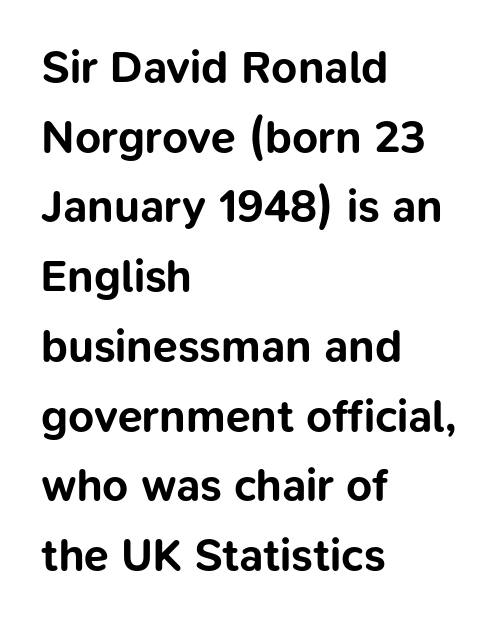
Q: Is the text bold? A: Yes.
Q: Is the text italic (slanted)? A: No, it is upright.
Q: Is the typeface a serif or a sans-serif typeface? A: Sans-serif.
Q: Is the text underlined? A: No.
Q: How is the paragraph aligned? A: Left-aligned.
Q: Is the spacing between letters normal or unusually wide? A: Normal.
Q: Is the spacing between lines tight, normal or loose? A: Normal.
Q: Width (condensed, normal, or wide)? A: Normal.
Q: Stroke contrast? A: Low.
Q: x-height? A: Medium.
Q: Monospaced? A: No.
